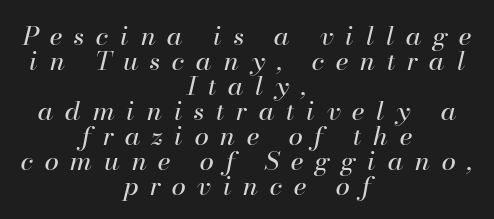
Q: Is the text bold? A: No.
Q: Is the text italic (slanted)? A: Yes, it leans right by about 13 degrees.
Q: Is the text underlined? A: No.
Q: How is the paragraph aligned? A: Centered.
Q: Is the spacing between letters normal or unusually wide? A: Unusually wide.
Q: Is the spacing between lines tight, normal or loose? A: Tight.
